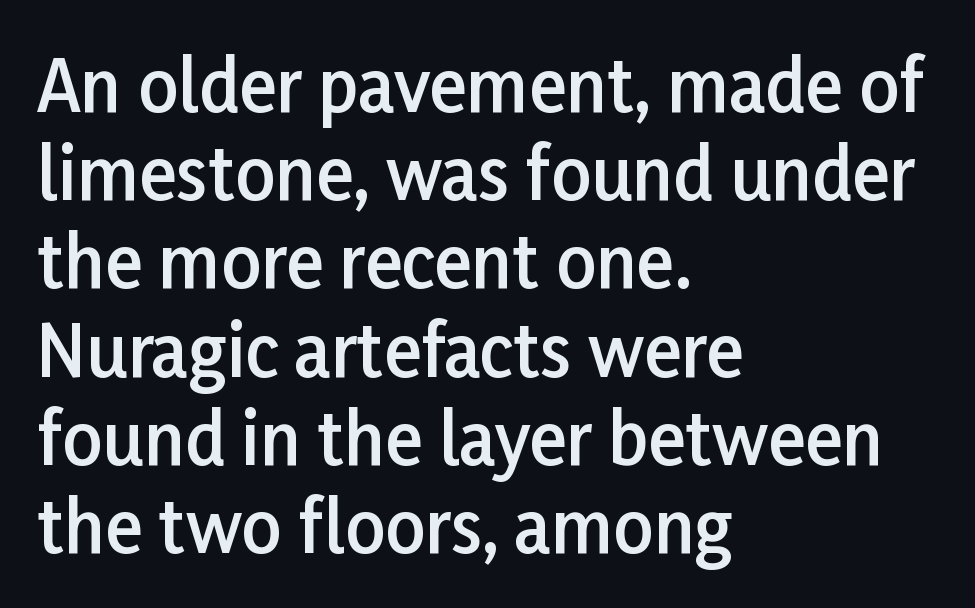
{"serif": "no", "italic": "no", "bold": "semi", "weight": "semibold", "width": "normal", "stroke_contrast": "low", "x_height": "medium", "monospaced": "no", "underline": "no", "align": "left", "line_spacing": "normal", "line_spacing_ratio": 1.26, "letter_spacing": "normal", "letter_spacing_em": 0.0, "glyph_px": 70}
